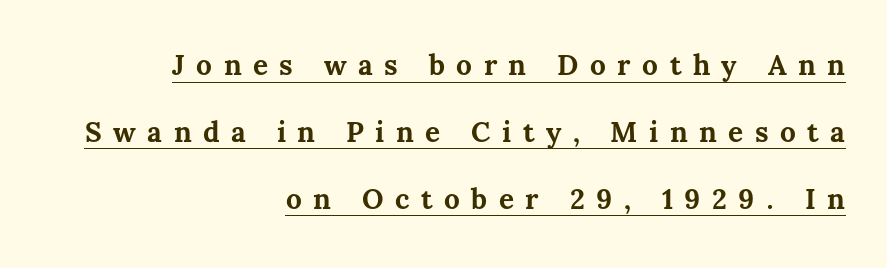
Q: Is the text bold? A: Yes.
Q: Is the text italic (slanted)? A: No, it is upright.
Q: Is the text underlined? A: Yes.
Q: How is the paragraph aligned? A: Right-aligned.
Q: Is the spacing between letters normal or unusually wide? A: Unusually wide.
Q: Is the spacing between lines tight, normal or loose? A: Loose.
Q: Width (condensed, normal, or wide)? A: Normal.
Q: Stroke contrast? A: Medium.
Q: x-height? A: Medium.
Q: Monospaced? A: No.
